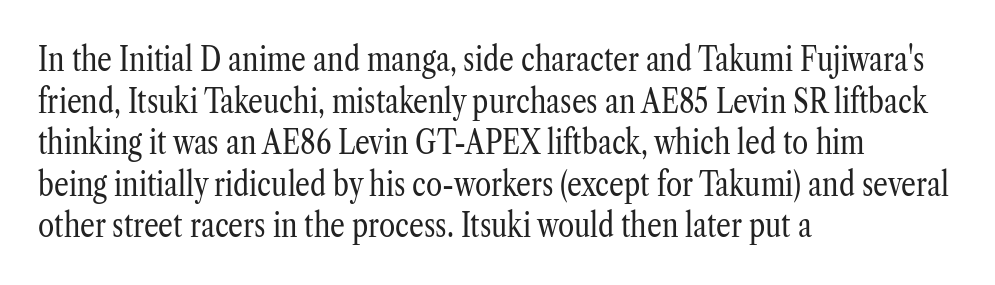
Q: Is the text bold? A: No.
Q: Is the text italic (slanted)? A: No, it is upright.
Q: Is the typeface a serif or a sans-serif typeface? A: Serif.
Q: Is the text underlined? A: No.
Q: How is the paragraph aligned? A: Left-aligned.
Q: Is the spacing between letters normal or unusually wide? A: Normal.
Q: Is the spacing between lines tight, normal or loose? A: Normal.
Q: Width (condensed, normal, or wide)? A: Condensed.
Q: Stroke contrast? A: Low.
Q: x-height? A: Medium.
Q: Monospaced? A: No.
